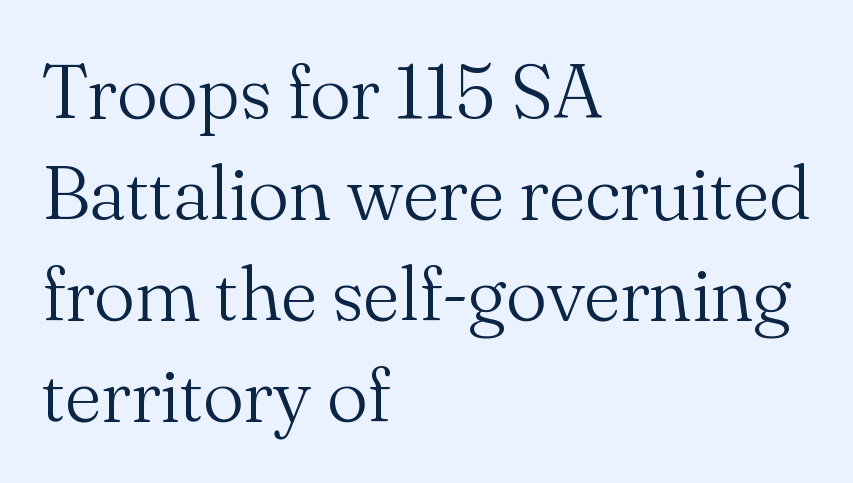
{"serif": "yes", "italic": "no", "bold": "no", "weight": "light", "width": "normal", "stroke_contrast": "medium", "x_height": "small", "monospaced": "no", "underline": "no", "align": "left", "line_spacing": "normal", "line_spacing_ratio": 1.31, "letter_spacing": "normal", "letter_spacing_em": 0.0, "glyph_px": 77}
